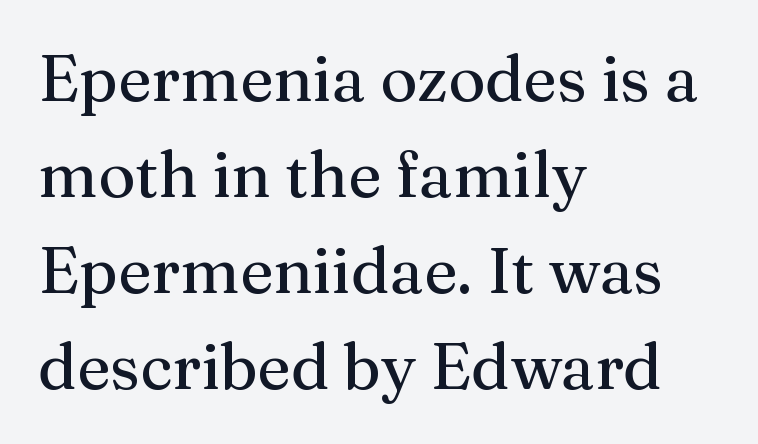
Varying glyph widths throughout — classic text-font behaviour. Alignment: flush left. Inter-character spacing is left at the font's built-in metrics. These lines sit exactly where default settings would place them. These lines are composed in type with serifs. The specimen reads as upright at a glance.
